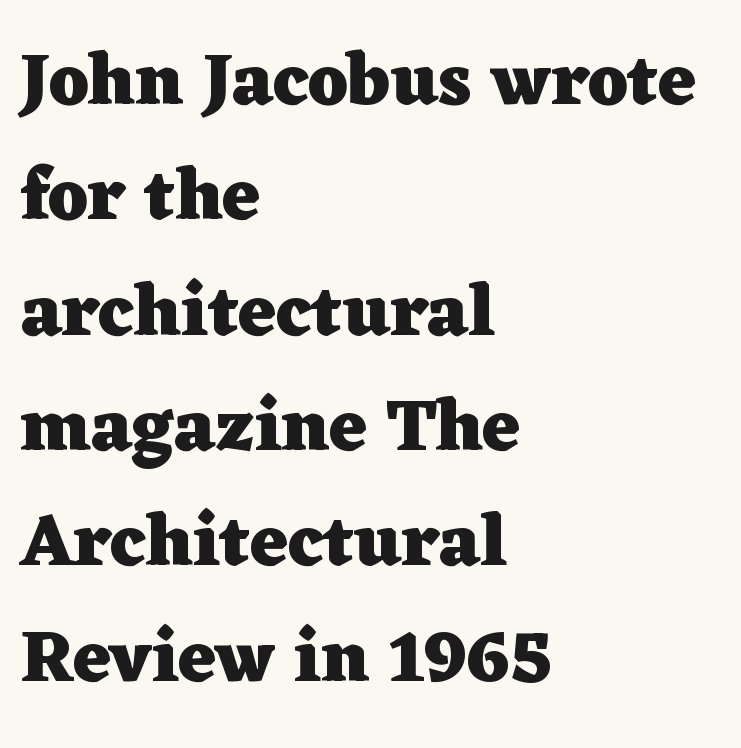
{"serif": "yes", "italic": "no", "bold": "yes", "weight": "heavy", "width": "wide", "stroke_contrast": "low", "x_height": "medium", "monospaced": "no", "underline": "no", "align": "left", "line_spacing": "normal", "line_spacing_ratio": 1.58, "letter_spacing": "normal", "letter_spacing_em": 0.0, "glyph_px": 73}
